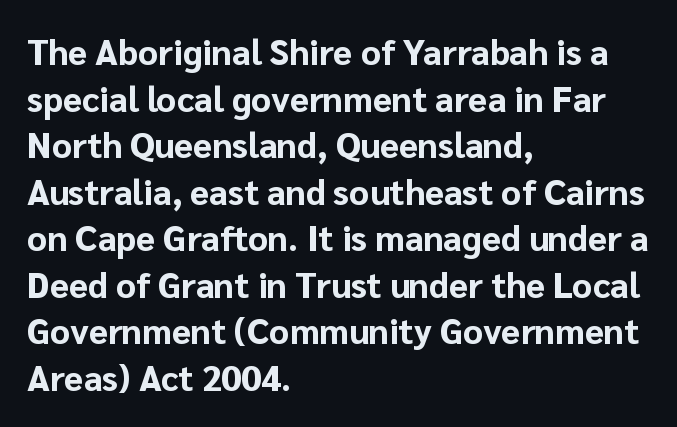
{"serif": "no", "italic": "no", "bold": "yes", "weight": "bold", "width": "normal", "stroke_contrast": "low", "x_height": "medium", "monospaced": "no", "underline": "no", "align": "left", "line_spacing": "normal", "line_spacing_ratio": 1.33, "letter_spacing": "normal", "letter_spacing_em": 0.0, "glyph_px": 35}
